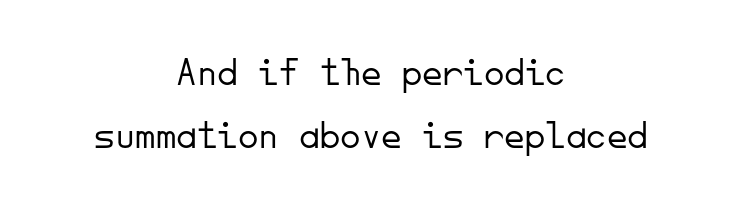
Is the block centered? Yes — each line is placed symmetrically about the middle. Spacing verdict: monospaced, one width for all characters. Clear beneath every line of the passage. Is there any slant? The stems are plumb. Line spacing here is normal.
